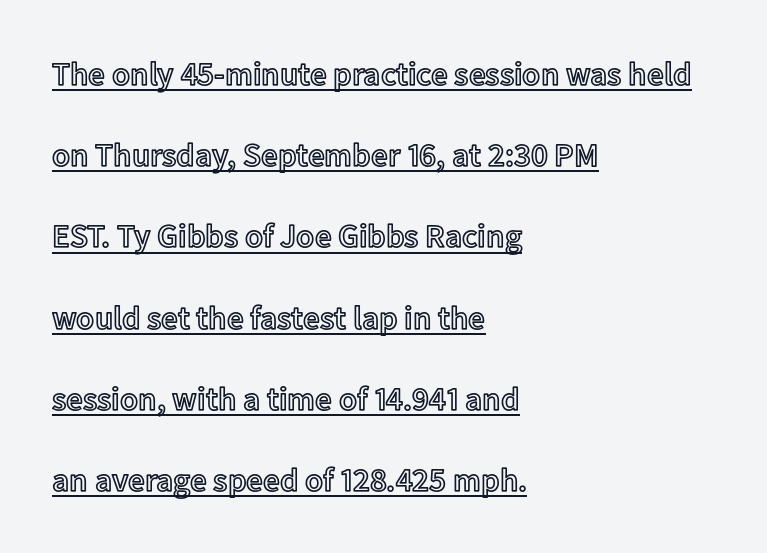
This sample has the flowing, uneven cadence of proportional lettering. Summary of vertical rhythm: relaxed, with wide interline spacing. Reading down the block, your eye returns to a fixed left position each line. Like a heading marked for emphasis, these lines bear an underscore.
